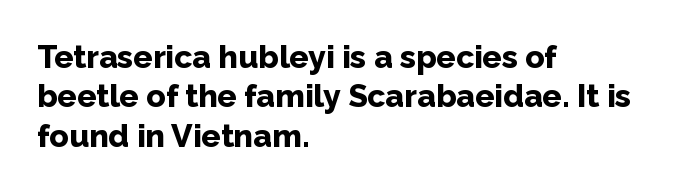
Quick note: underline off. Line starts are locked; line ends wander. Each letter keeps its own natural width here, so spacing adapts to shape. Its strokes are broad and dark, the hallmark of bold type.
